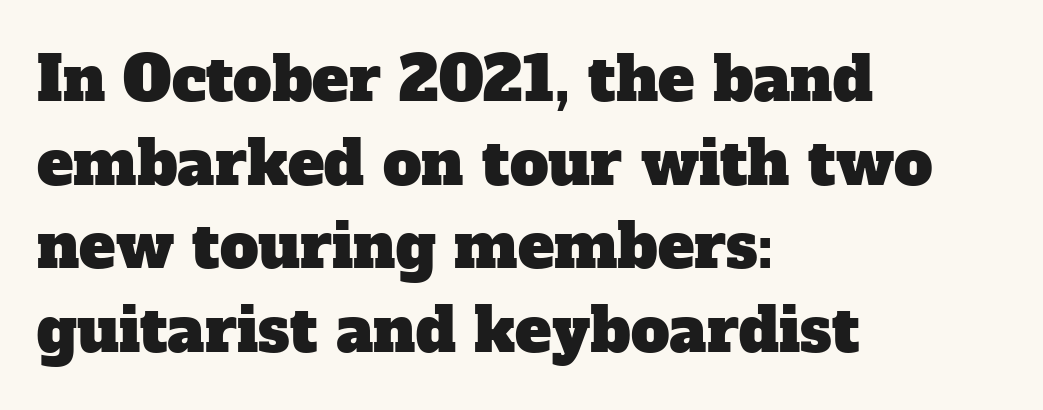
Regular leading. Font category for this specimen: serif. Clear beneath every line of the passage. The letters advance in unequal steps, a hallmark of proportional type. Every row of glyphs begins at an identical x-position on the left. Nobody touched the tracking dial on this one.
